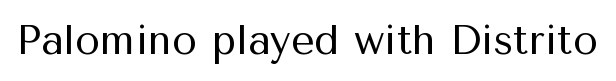
Q: Is the text bold? A: No.
Q: Is the text italic (slanted)? A: No, it is upright.
Q: Is the typeface a serif or a sans-serif typeface? A: Sans-serif.
Q: Is the text underlined? A: No.
Q: Is the spacing between letters normal or unusually wide? A: Normal.
Q: Width (condensed, normal, or wide)? A: Normal.
Q: Stroke contrast? A: Medium.
Q: x-height? A: Medium.
Q: Monospaced? A: No.
